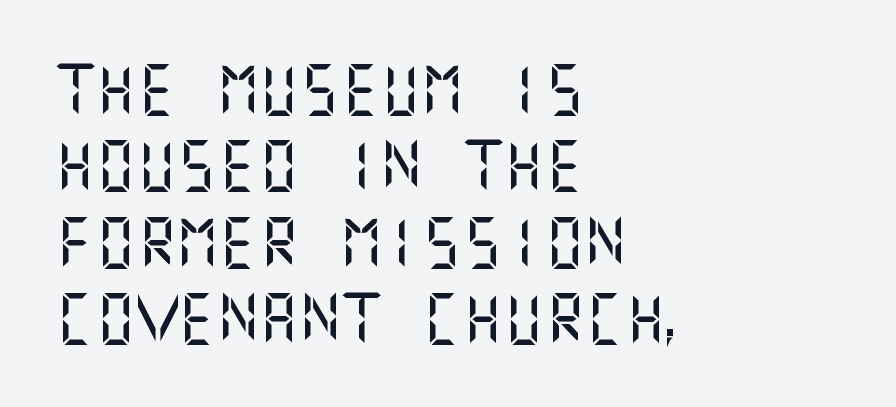
The baseline area is clear. Is the block centered? No — it sits flush against the left margin. You can tell from the bare stems that sans-serif type was used. In terms of letterspacing, this is plain default setting. A normal amount of white space separates one row of letters from the next. It's the straight-up-and-down kind of type.
